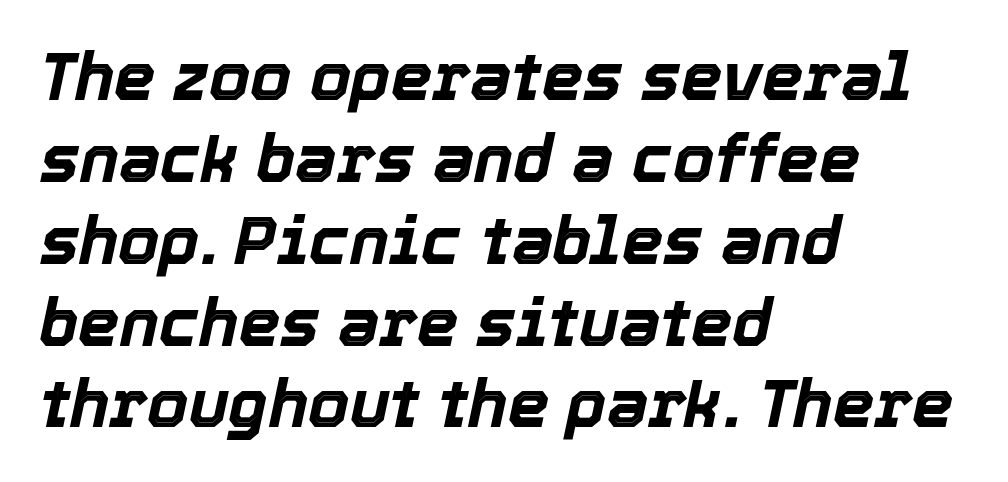
Q: Is the text bold? A: Yes.
Q: Is the text italic (slanted)? A: Yes, it leans right by about 12 degrees.
Q: Is the text underlined? A: No.
Q: How is the paragraph aligned? A: Left-aligned.
Q: Is the spacing between letters normal or unusually wide? A: Normal.
Q: Width (condensed, normal, or wide)? A: Normal.
Q: x-height? A: Medium.
Q: Monospaced? A: No.
